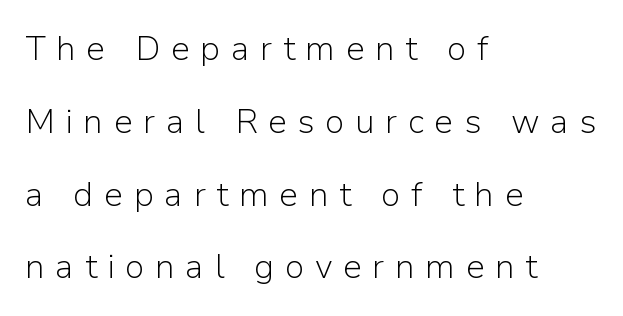
Horizontal alignment here is leftward, the default for most running prose. The letterforms sit at book weight or below. This sample uses an upright cut, with every glyph sitting square on the baseline. There is plenty of visible air inserted between adjacent glyphs. Each letter keeps its own natural width here, so spacing adapts to shape. A typesetter would label this face a sans.
